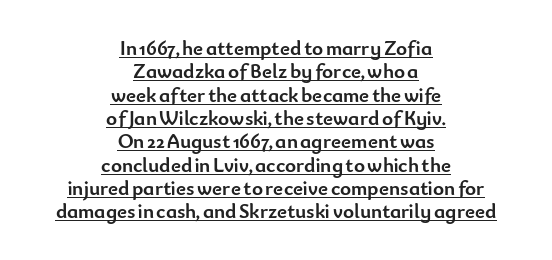
Observe the ordinary spacing: letters are neighbours, not strangers. Characters remain perfectly vertical along every line. Typesetter's note: full bold, strokes at maximum text heaviness. This rendering uses center alignment, leaving both contours irregular but symmetric.
